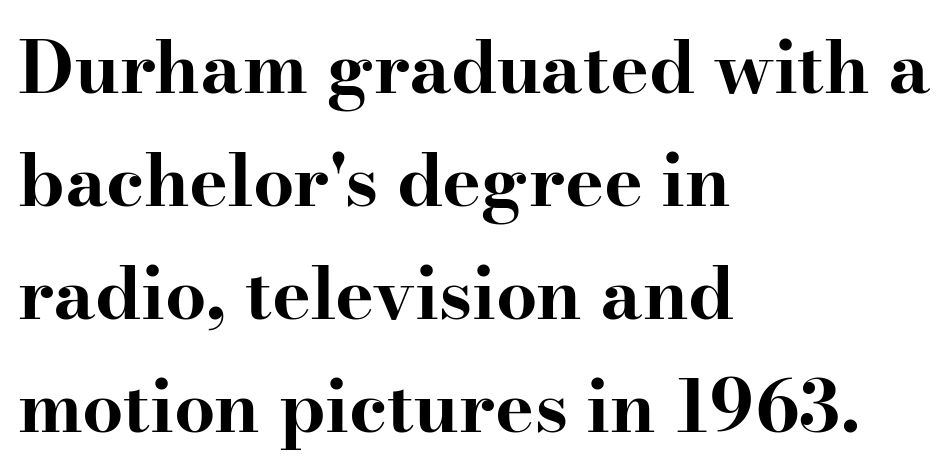
The image shows 73 px bold, wide serif type, upright; set left-aligned, normal line spacing (1.55x), normal letter spacing, not underlined; high stroke contrast and a small x-height.
